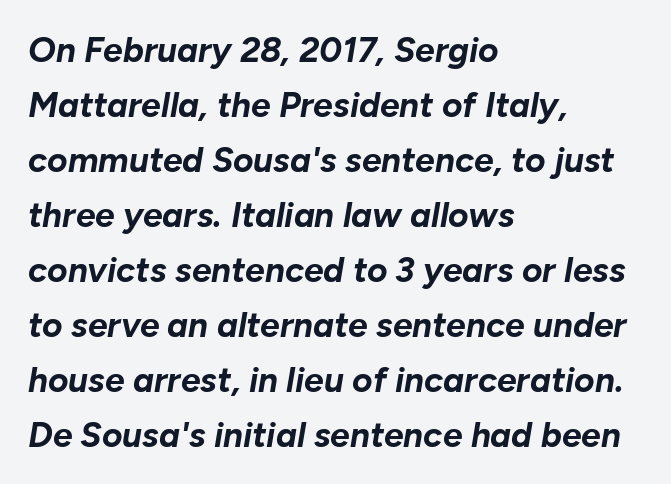
The setting favours the left margin, as ordinary paragraphs usually do. This sample keeps an unexceptional amount of space between lines. Each letter keeps its own natural width here, so spacing adapts to shape. Slanted lettering throughout. Emphasis by weight is at full strength: bold.
